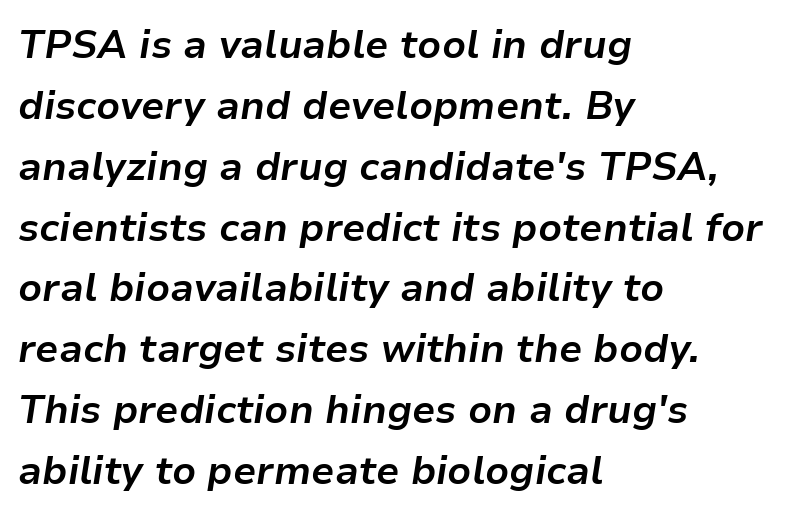
The image shows 39 px bold type, italic (leaning right); set left-aligned, normal line spacing (1.56x), normal letter spacing, not underlined; low stroke contrast and a medium x-height.
